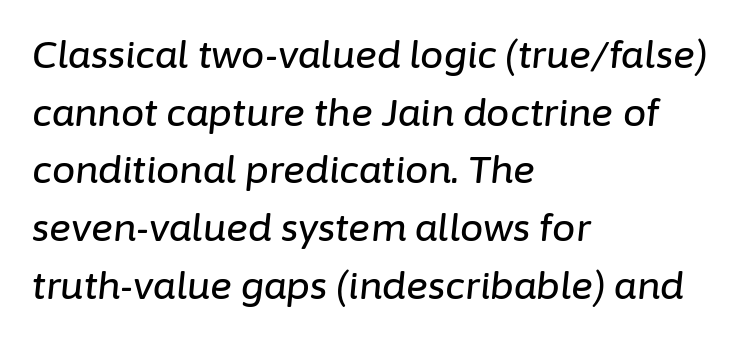
{"italic": "yes", "lean": "right", "slant_degrees": 6, "width": "normal", "stroke_contrast": "low", "x_height": "medium", "monospaced": "no", "underline": "no", "align": "left", "line_spacing": "normal", "line_spacing_ratio": 1.56, "letter_spacing": "normal", "letter_spacing_em": 0.0, "glyph_px": 37}
